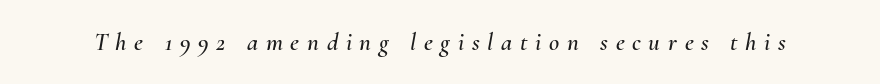
{"italic": "yes", "lean": "right", "slant_degrees": 10, "underline": "no", "letter_spacing": "wide", "letter_spacing_em": 0.31, "glyph_px": 25}
